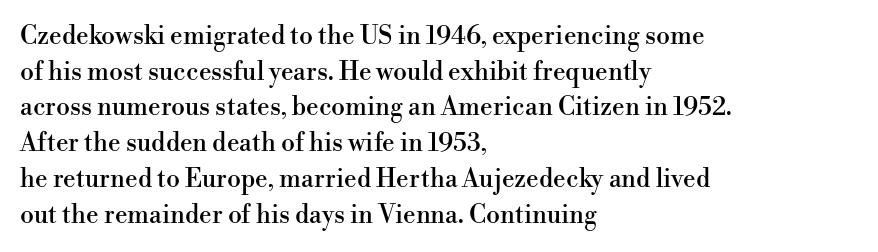
{"italic": "no", "underline": "no", "align": "left", "line_spacing": "normal", "line_spacing_ratio": 1.43, "letter_spacing": "normal", "letter_spacing_em": 0.0, "glyph_px": 25}
